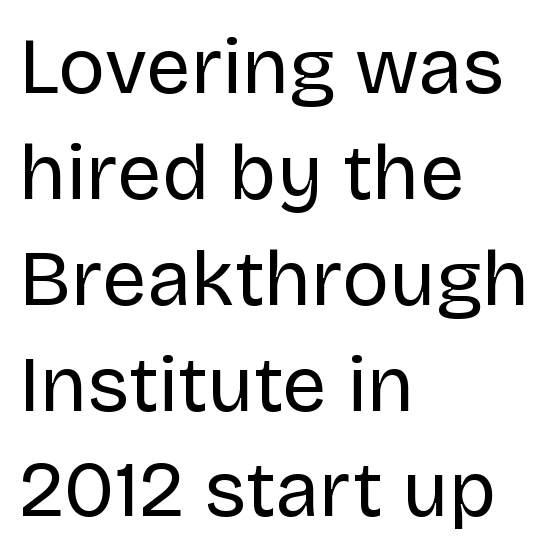
Quick note: not italic, upright. The passage shown is typed in a proportional face where columns would drift. The strokes are not fattened; the text isn't bold. The designer left line spacing at the default. The rendering keeps characters at their native spacing. Visually the block forms a straight wall on the left and a jagged coastline on the right.
